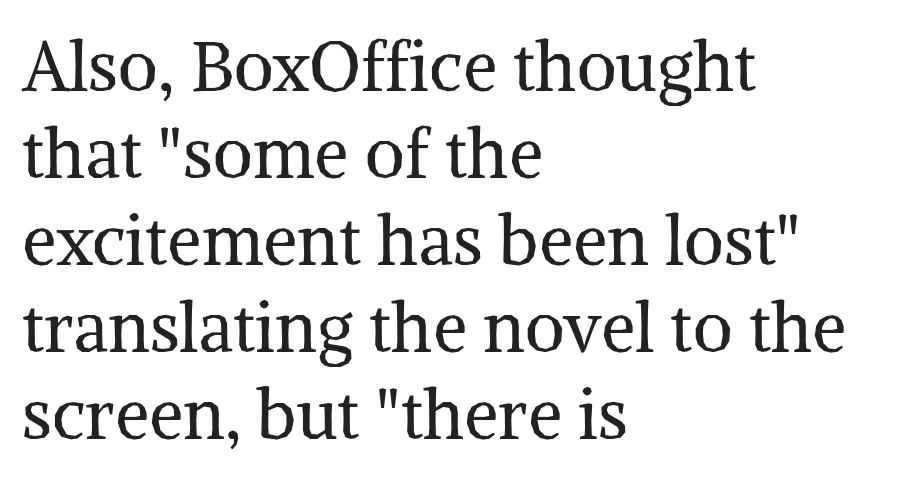
{"serif": "yes", "italic": "no", "bold": "no", "weight": "regular", "width": "normal", "stroke_contrast": "medium", "x_height": "medium", "monospaced": "no", "underline": "no", "align": "left", "line_spacing": "normal", "line_spacing_ratio": 1.26, "letter_spacing": "normal", "letter_spacing_em": 0.0, "glyph_px": 69}
